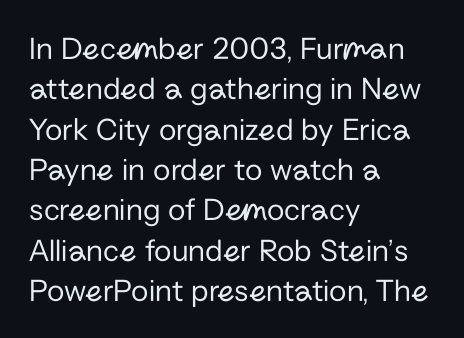
The image shows 32 px regular-weight sans-serif type, upright; set left-aligned, normal line spacing (1.26x), normal letter spacing, not underlined; low stroke contrast and a medium x-height.
